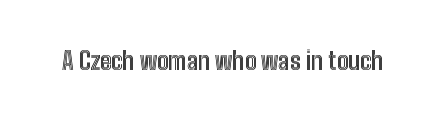
Observe the ordinary spacing: letters are neighbours, not strangers. Underline: absent. Rendered with straight, roman letterforms.
